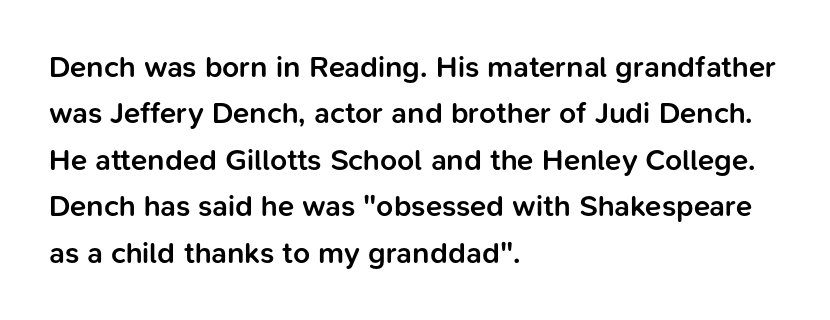
Q: Is the text bold? A: Semi-bold.
Q: Is the text italic (slanted)? A: No, it is upright.
Q: Is the typeface a serif or a sans-serif typeface? A: Sans-serif.
Q: Is the text underlined? A: No.
Q: How is the paragraph aligned? A: Left-aligned.
Q: Is the spacing between letters normal or unusually wide? A: Normal.
Q: Is the spacing between lines tight, normal or loose? A: Normal.
Q: Width (condensed, normal, or wide)? A: Normal.
Q: Stroke contrast? A: Low.
Q: x-height? A: Medium.
Q: Monospaced? A: No.
